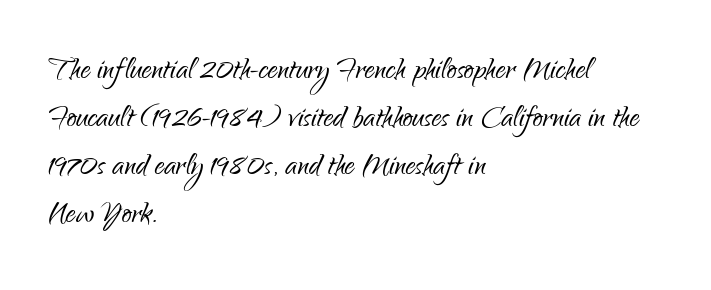
{"serif": "no", "bold": "no", "weight": "light", "width": "condensed", "stroke_contrast": "low", "x_height": "small", "monospaced": "no", "underline": "no", "align": "left", "line_spacing_ratio": 1.23, "letter_spacing": "normal", "letter_spacing_em": 0.0, "glyph_px": 39}
